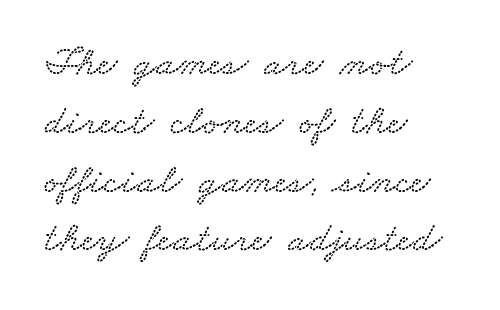
Proportional: the letters do not fall into vertical columns. Line starts are locked; line ends wander. Reading down the column, the eye jumps a familiar distance to each next line. Check under the words: just untouched page. Nothing unusual about the tracking: characters are spaced as the font intends.
